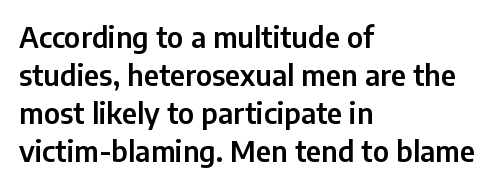
{"serif": "no", "italic": "no", "width": "normal", "stroke_contrast": "low", "x_height": "medium", "monospaced": "no", "underline": "no", "align": "left", "line_spacing": "normal", "line_spacing_ratio": 1.36, "letter_spacing": "normal", "letter_spacing_em": 0.0, "glyph_px": 28}
